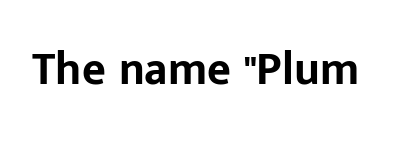
The image shows 46 px bold sans-serif type, upright; set normal letter spacing, not underlined; low stroke contrast and a medium x-height.
